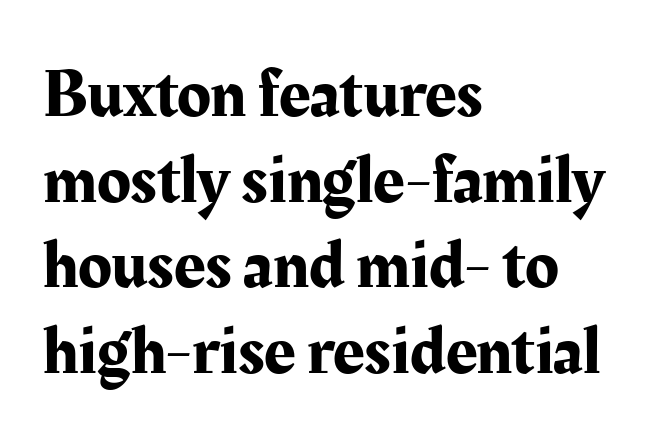
You can tell it's not italic because the verticals are truly vertical. Serifs: yes, visible at the terminals of the letterforms. Here the glyphs are tracked normally, forming tight word shapes. Think of a printed novel: that variable character pitch is what you see here. The paragraph shown leans on its left margin. Unmarked baselines from the first word to the last.
